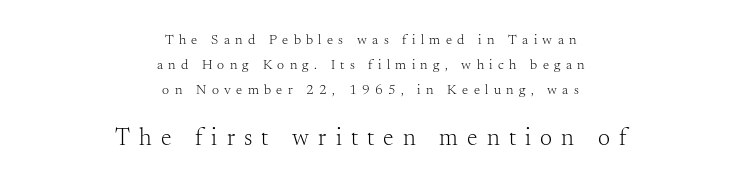
{"italic": "no", "bold": "no", "underline": "no", "align": "center", "line_spacing_ratio": 1.77, "letter_spacing": "wide", "letter_spacing_em": 0.38, "larger_block": "second", "size_ratio": 1.71, "glyph_px": 24}
